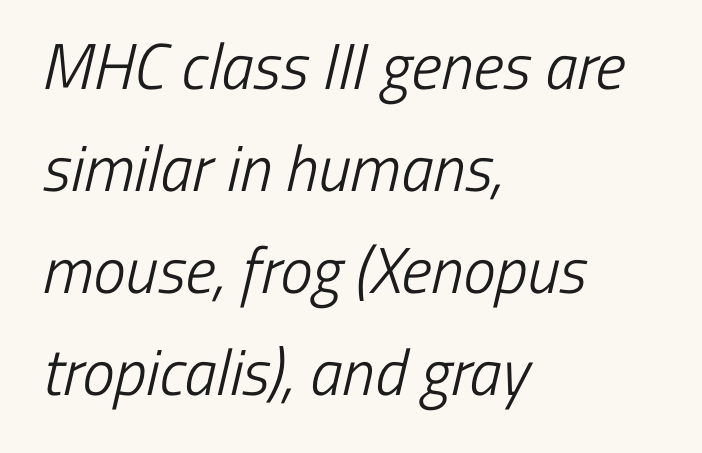
These lines sit exactly where default settings would place them. Letters rest on an invisible, unmarked baseline. On a weight scale, this lands at 450 or below. The rendering uses natural spacing where letterforms have individual widths. A typesetter would label this face a sans. Letter spacing: default.
